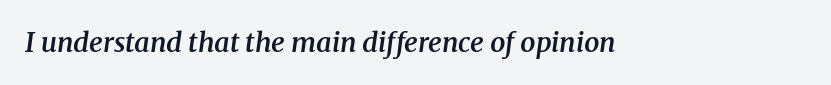
Weight: semibold (demi). Letter spacing: default. Just letters on the line, the space beneath them empty. Quick note: italic.
